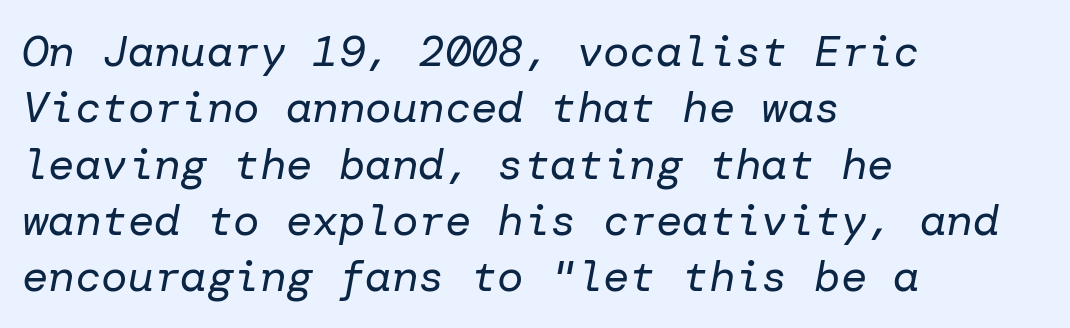
Q: Is the text bold? A: No.
Q: Is the text italic (slanted)? A: Yes, it leans right by about 10 degrees.
Q: Is the text underlined? A: No.
Q: How is the paragraph aligned? A: Left-aligned.
Q: Is the spacing between letters normal or unusually wide? A: Normal.
Q: Is the spacing between lines tight, normal or loose? A: Normal.
Q: Width (condensed, normal, or wide)? A: Normal.
Q: Stroke contrast? A: Low.
Q: x-height? A: Medium.
